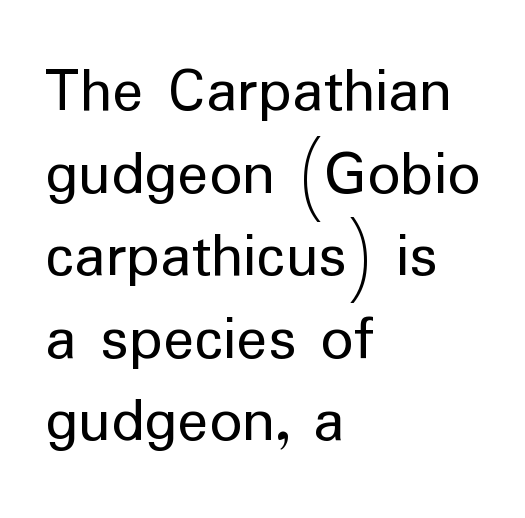
{"serif": "no", "italic": "no", "bold": "no", "weight": "regular", "width": "normal", "stroke_contrast": "low", "x_height": "medium", "monospaced": "no", "underline": "no", "align": "left", "line_spacing": "normal", "line_spacing_ratio": 1.27, "letter_spacing": "normal", "letter_spacing_em": 0.0, "glyph_px": 65}
